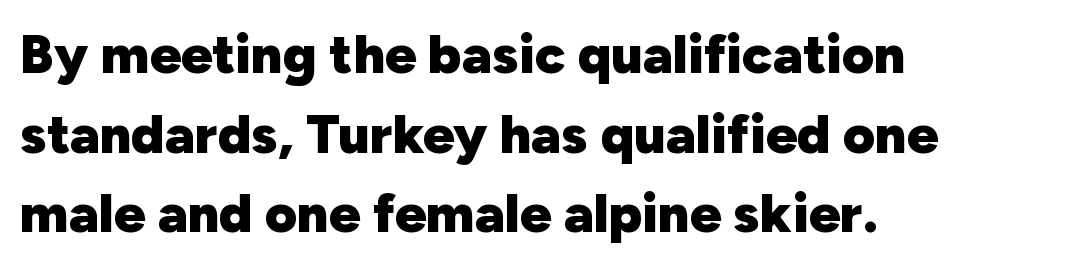
{"serif": "no", "italic": "no", "bold": "yes", "weight": "heavy", "width": "normal", "stroke_contrast": "low", "x_height": "medium", "monospaced": "no", "underline": "no", "align": "left", "line_spacing": "normal", "line_spacing_ratio": 1.45, "letter_spacing": "normal", "letter_spacing_em": 0.0, "glyph_px": 55}
